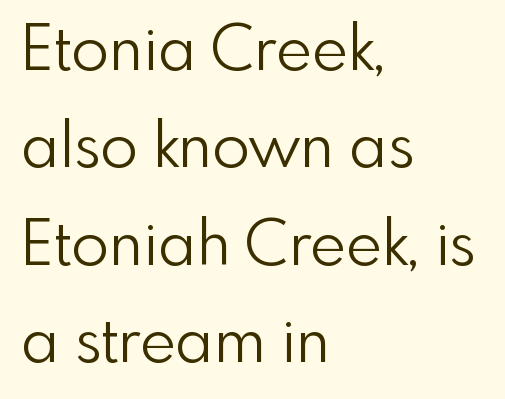
{"serif": "no", "italic": "no", "bold": "no", "weight": "light", "width": "normal", "stroke_contrast": "low", "x_height": "small", "monospaced": "no", "underline": "no", "align": "left", "line_spacing": "normal", "line_spacing_ratio": 1.57, "letter_spacing": "normal", "letter_spacing_em": 0.0, "glyph_px": 62}
